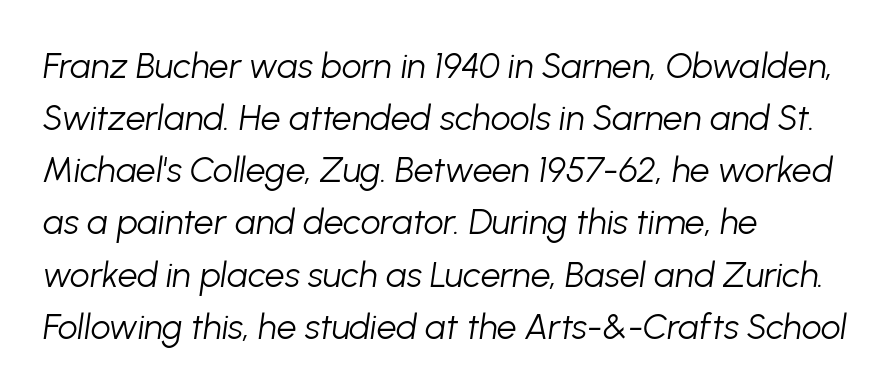
{"italic": "yes", "lean": "right", "slant_degrees": 8, "bold": "no", "weight": "light", "width": "normal", "stroke_contrast": "low", "x_height": "medium", "monospaced": "no", "underline": "no", "align": "left", "line_spacing": "normal", "line_spacing_ratio": 1.49, "letter_spacing": "normal", "letter_spacing_em": 0.0, "glyph_px": 35}
